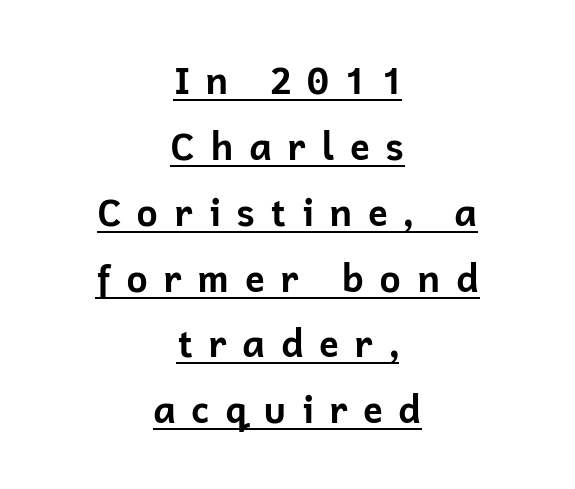
The image shows 37 px bold sans-serif type, upright; set centered, line spacing 1.78x, unusually wide letter spacing (+0.4 em), underlined; low stroke contrast and a medium x-height.
